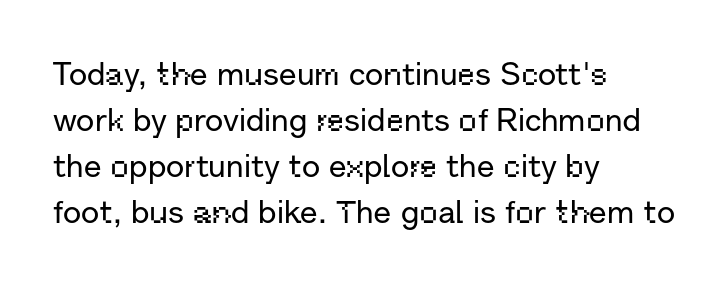
{"serif": "no", "italic": "no", "width": "normal", "stroke_contrast": "low", "x_height": "medium", "monospaced": "no", "underline": "no", "align": "left", "line_spacing": "normal", "line_spacing_ratio": 1.44, "letter_spacing": "normal", "letter_spacing_em": 0.0, "glyph_px": 32}
